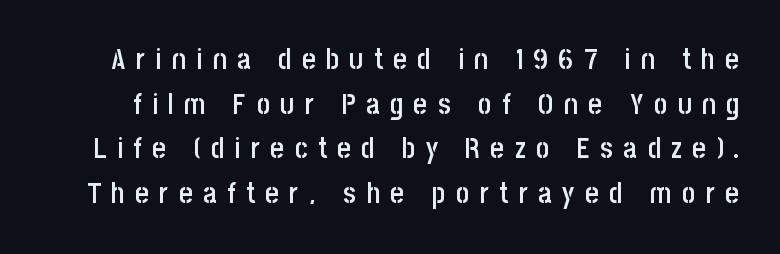
Heft: intermediate — a semibold. In terms of letterspacing, this is a distinctly airy, spread setting. The font's upright variant was chosen for this text. One glance says typical: line gaps are just what's usual. What kind of face is this? One without serifs — a sans. Note the varied advance widths — an 'i' is clearly narrower than an 'm'.
